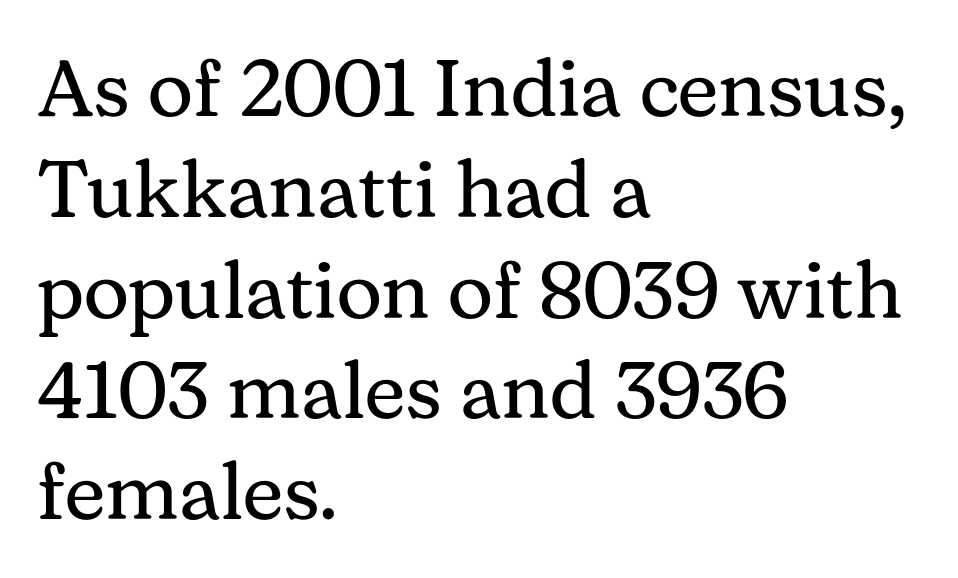
The image shows 80 px regular-weight serif type, upright; set left-aligned, normal line spacing (1.26x), normal letter spacing, not underlined; medium stroke contrast and a medium x-height.
